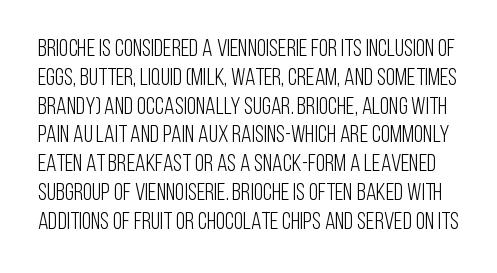
Q: Is the text bold? A: No.
Q: Is the text italic (slanted)? A: No, it is upright.
Q: Is the text underlined? A: No.
Q: Is the spacing between letters normal or unusually wide? A: Normal.
